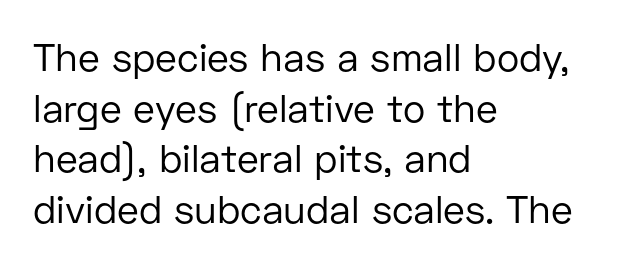
Q: Is the text bold? A: No.
Q: Is the text italic (slanted)? A: No, it is upright.
Q: Is the typeface a serif or a sans-serif typeface? A: Sans-serif.
Q: Is the text underlined? A: No.
Q: How is the paragraph aligned? A: Left-aligned.
Q: Is the spacing between letters normal or unusually wide? A: Normal.
Q: Is the spacing between lines tight, normal or loose? A: Normal.
Q: Width (condensed, normal, or wide)? A: Normal.
Q: Stroke contrast? A: Low.
Q: x-height? A: Medium.
Q: Monospaced? A: No.
